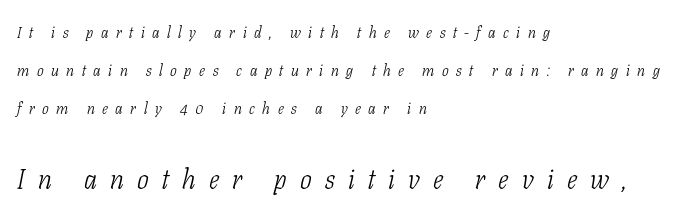
The image shows 28 px light, condensed serif type, italic (leaning right); set left-aligned, loose line spacing (2.36x), unusually wide letter spacing (+0.47 em), not underlined; the second (bottom) block is 1.75x larger; low stroke contrast and a medium x-height.
